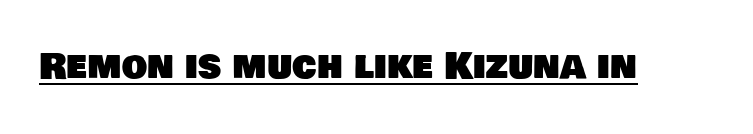
{"serif": "no", "width": "normal", "stroke_contrast": "low", "x_height": "large", "monospaced": "no", "underline": "yes", "letter_spacing": "normal", "letter_spacing_em": 0.0, "glyph_px": 36}
